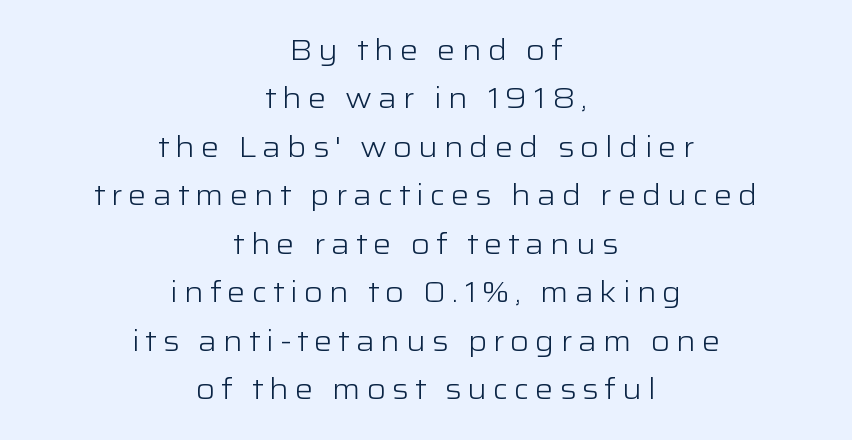
Q: Is the text bold? A: No.
Q: Is the text italic (slanted)? A: No, it is upright.
Q: Is the typeface a serif or a sans-serif typeface? A: Sans-serif.
Q: Is the text underlined? A: No.
Q: How is the paragraph aligned? A: Centered.
Q: Is the spacing between letters normal or unusually wide? A: Unusually wide.
Q: Is the spacing between lines tight, normal or loose? A: Normal.
Q: Width (condensed, normal, or wide)? A: Wide.
Q: Stroke contrast? A: Low.
Q: x-height? A: Medium.
Q: Monospaced? A: No.
